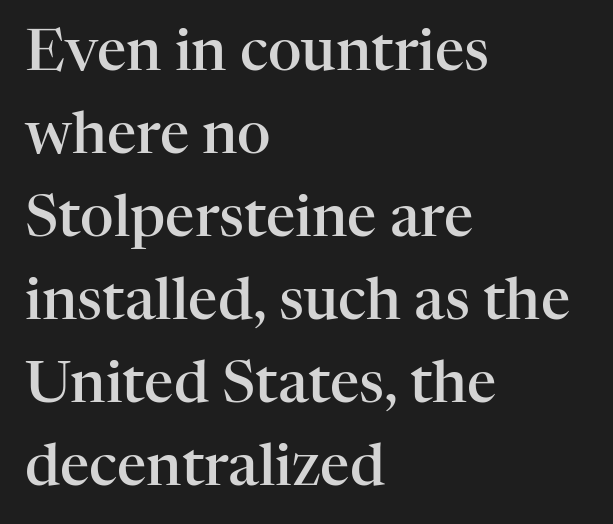
The image shows 58 px semibold serif type, upright; set left-aligned, normal line spacing (1.43x), normal letter spacing, not underlined; high stroke contrast and a medium x-height.
